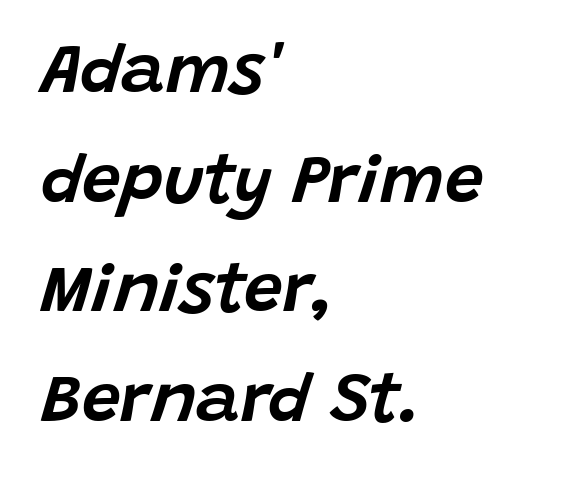
Q: Is the text italic (slanted)? A: Yes, it leans right by about 15 degrees.
Q: Is the text underlined? A: No.
Q: How is the paragraph aligned? A: Left-aligned.
Q: Is the spacing between letters normal or unusually wide? A: Normal.
Q: Is the spacing between lines tight, normal or loose? A: Normal.
Q: Width (condensed, normal, or wide)? A: Normal.
Q: Stroke contrast? A: Low.
Q: x-height? A: Large.
Q: Monospaced? A: No.
